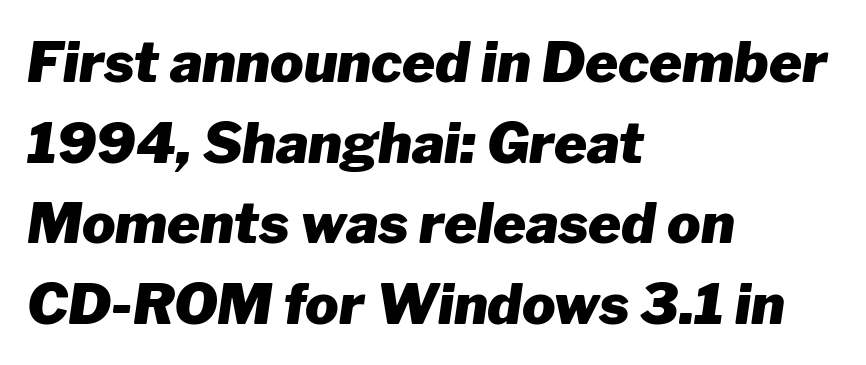
The image shows 56 px heavy type, italic (leaning right); set left-aligned, normal line spacing (1.44x), normal letter spacing, not underlined; low stroke contrast and a medium x-height.
